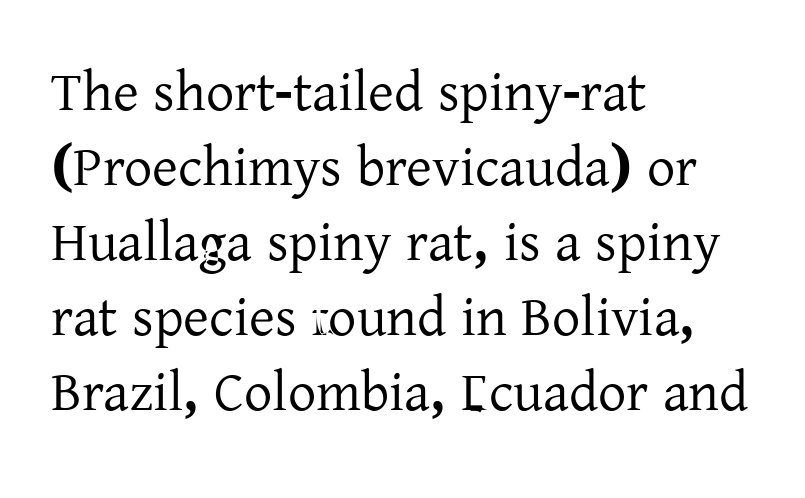
Casual observation: everything's shoved over to the left. The type sits square on the baseline with zero lean. Standard letterfit; no display-style spreading of the glyphs. One glance says typical: line gaps are just what's usual. Note the varied advance widths — an 'i' is clearly narrower than an 'm'. A typesetter would label this face a serif.
